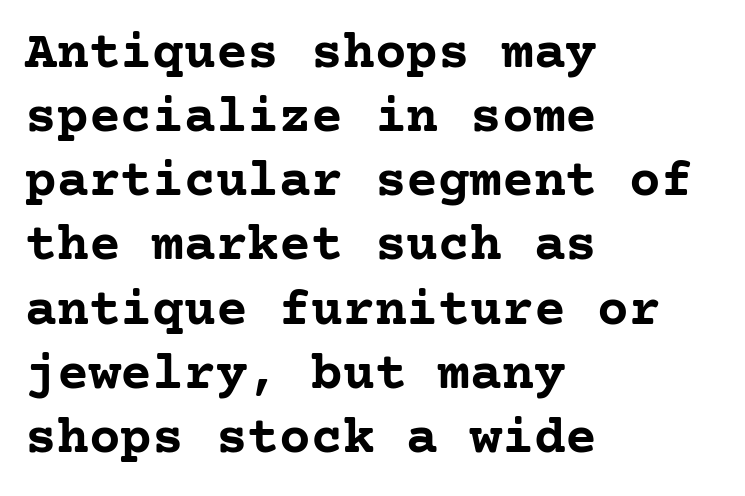
{"serif": "yes", "italic": "no", "bold": "yes", "weight": "semibold", "width": "normal", "stroke_contrast": "low", "x_height": "medium", "underline": "no", "align": "left", "line_spacing_ratio": 1.21, "letter_spacing": "normal", "letter_spacing_em": 0.0, "glyph_px": 53}
